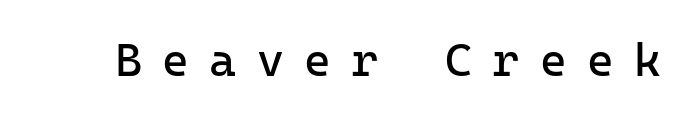
{"serif": "no", "italic": "no", "bold": "no", "weight": "regular", "width": "normal", "stroke_contrast": "low", "x_height": "medium", "underline": "no", "letter_spacing": "wide", "letter_spacing_em": 0.44, "glyph_px": 46}
